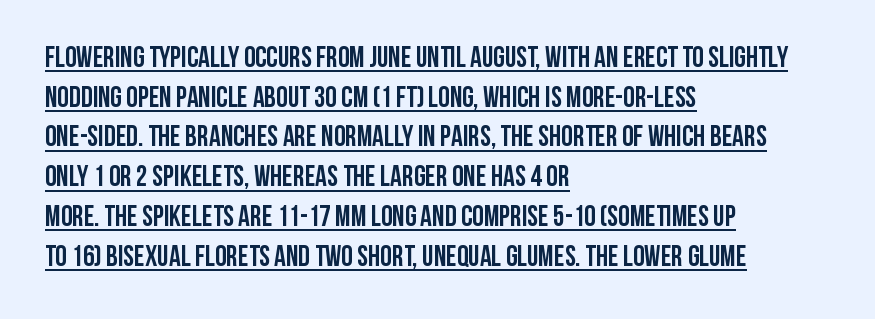
Q: Is the text bold? A: Yes.
Q: Is the text italic (slanted)? A: No, it is upright.
Q: Is the typeface a serif or a sans-serif typeface? A: Sans-serif.
Q: Is the text underlined? A: Yes.
Q: How is the paragraph aligned? A: Left-aligned.
Q: Is the spacing between letters normal or unusually wide? A: Normal.
Q: Is the spacing between lines tight, normal or loose? A: Normal.
Q: Width (condensed, normal, or wide)? A: Condensed.
Q: Stroke contrast? A: Low.
Q: x-height? A: Large.
Q: Monospaced? A: No.
